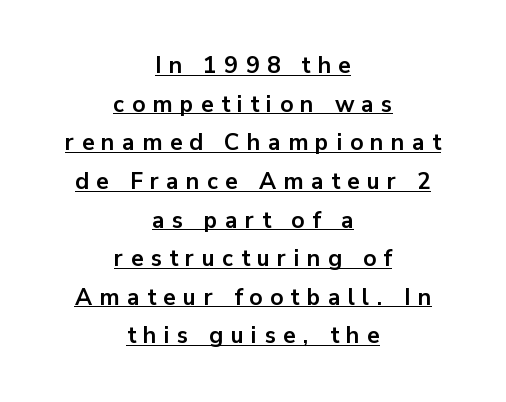
Q: Is the text bold? A: Yes.
Q: Is the text italic (slanted)? A: No, it is upright.
Q: Is the text underlined? A: Yes.
Q: How is the paragraph aligned? A: Centered.
Q: Is the spacing between letters normal or unusually wide? A: Unusually wide.
Q: Is the spacing between lines tight, normal or loose? A: Normal.
